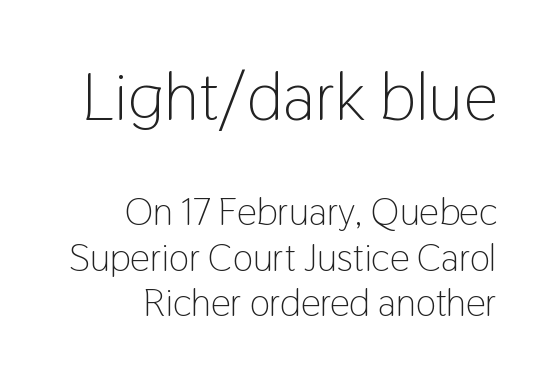
The image shows 68 px light, condensed sans-serif type, upright; set right-aligned, line spacing 1.17x, normal letter spacing, not underlined; the first (top) block is 1.74x larger; low stroke contrast and a medium x-height.
